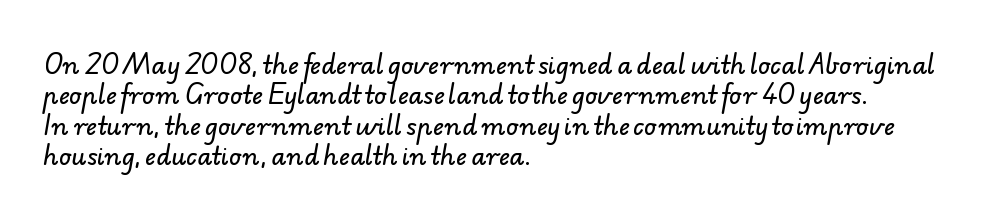
Quick note: underline off. Is the block centered? No — it sits flush against the left margin. There is no visible air inserted between adjacent glyphs. The rendering uses a moderate line-height, typical for paragraphs.
